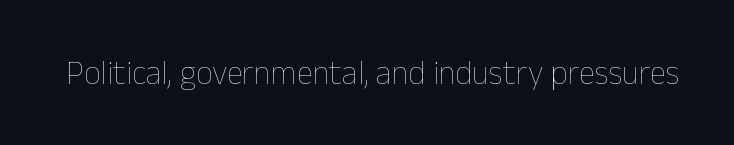
The image shows 33 px thin type, upright; set normal letter spacing, not underlined; low stroke contrast and a medium x-height.
